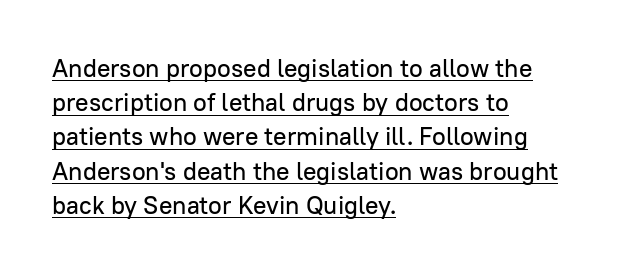
{"italic": "no", "underline": "yes", "align": "left", "line_spacing": "normal", "line_spacing_ratio": 1.37, "letter_spacing": "normal", "letter_spacing_em": 0.0, "glyph_px": 25}
